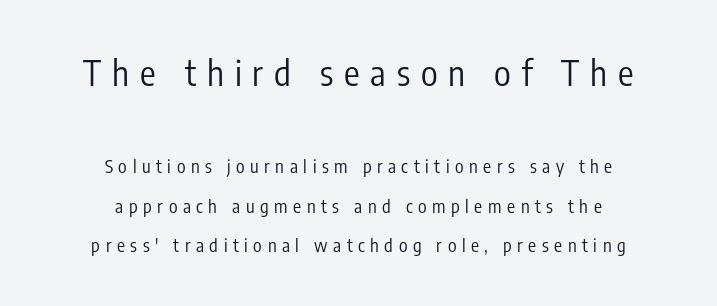
Q: Is the text bold? A: No.
Q: Is the text italic (slanted)? A: No, it is upright.
Q: Is the typeface a serif or a sans-serif typeface? A: Sans-serif.
Q: Is the text underlined? A: No.
Q: How is the paragraph aligned? A: Centered.
Q: Is the spacing between letters normal or unusually wide? A: Unusually wide.
Q: Is the spacing between lines tight, normal or loose? A: Loose.
Q: Which block of text is set in a larger size, the first (top) or the second (bottom)? A: The first (top) one.
Q: Width (condensed, normal, or wide)? A: Condensed.
Q: Stroke contrast? A: Low.
Q: x-height? A: Medium.
Q: Monospaced? A: No.
